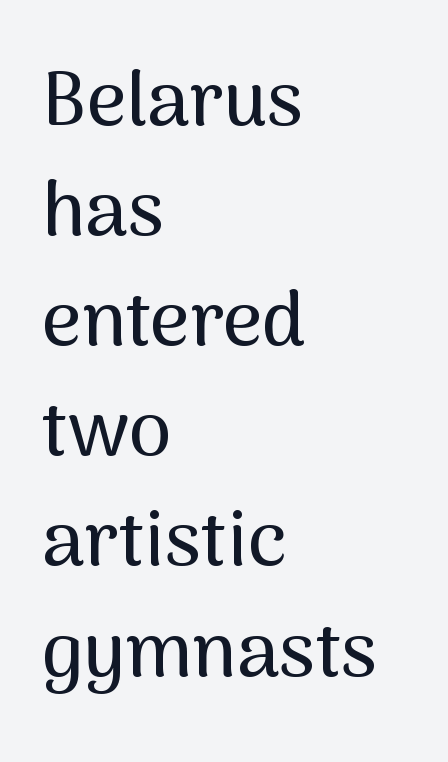
Descenders hang freely into open space. The font's upright variant was chosen for this text. Does extra space separate the letters? No, they use regular spacing. You can tell from the bare stems that sans-serif type was used. A typesetter would call this proportional, since set widths differ per character. The rag falls on the right side of this text block.
